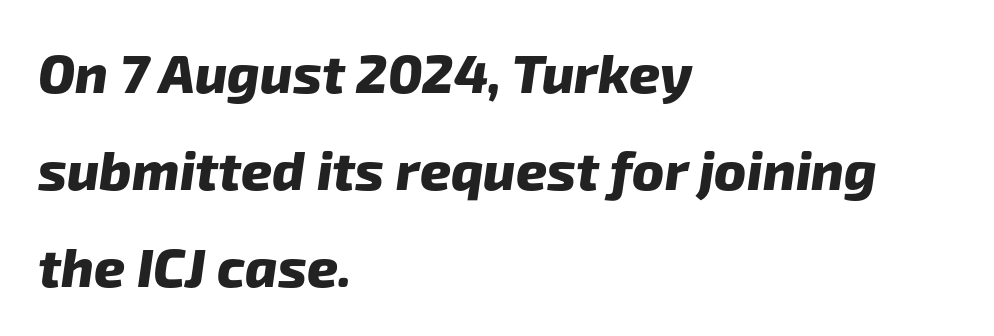
The image shows 54 px heavy sans-serif type; set left-aligned, line spacing 1.8x, normal letter spacing, not underlined; low stroke contrast and a medium x-height.
